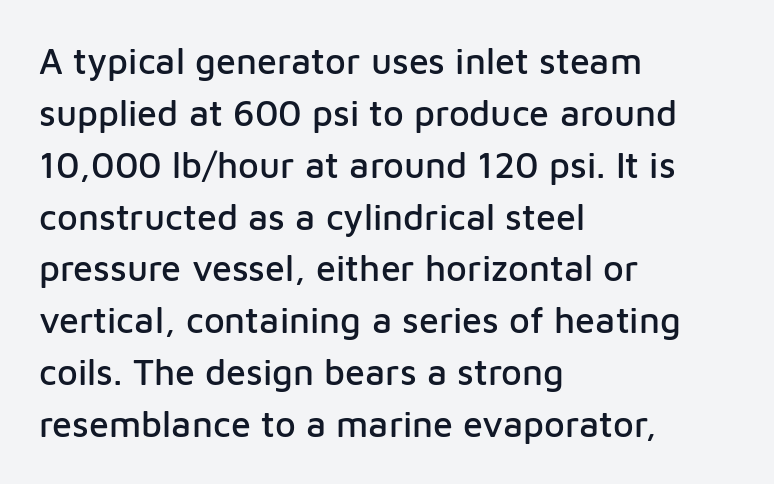
The image shows 36 px sans-serif type, upright; set left-aligned, normal line spacing (1.44x), normal letter spacing, not underlined; low stroke contrast and a medium x-height.
